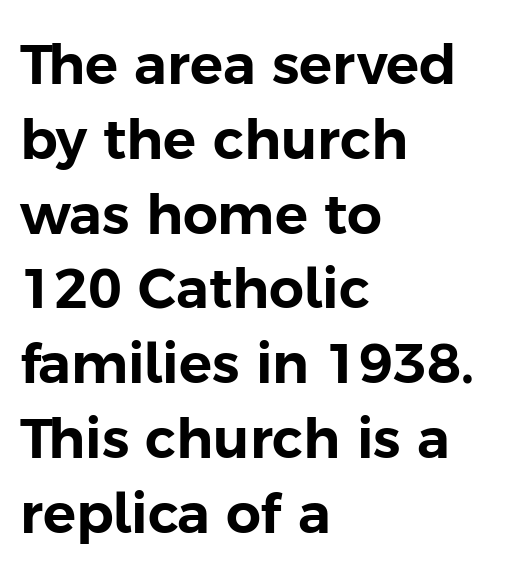
{"serif": "no", "italic": "no", "width": "normal", "stroke_contrast": "low", "x_height": "medium", "monospaced": "no", "underline": "no", "align": "left", "line_spacing": "normal", "line_spacing_ratio": 1.36, "letter_spacing": "normal", "letter_spacing_em": 0.0, "glyph_px": 55}
